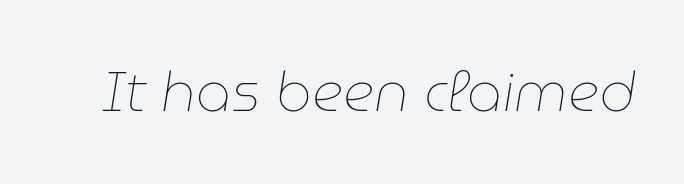
{"italic": "yes", "lean": "right", "slant_degrees": 9, "bold": "no", "weight": "thin", "width": "normal", "stroke_contrast": "low", "x_height": "medium", "monospaced": "no", "underline": "no", "letter_spacing": "normal", "letter_spacing_em": 0.0, "glyph_px": 55}
